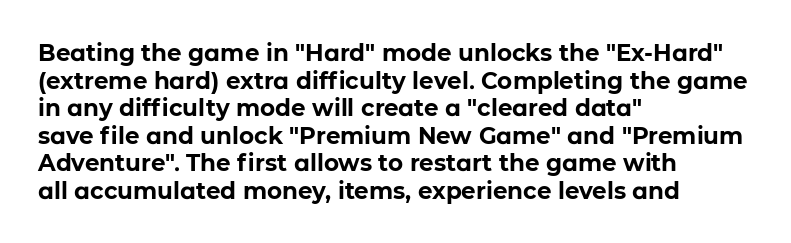
{"italic": "no", "bold": "yes", "underline": "no", "align": "left", "line_spacing_ratio": 1.2, "letter_spacing": "normal", "letter_spacing_em": 0.0, "glyph_px": 23}
